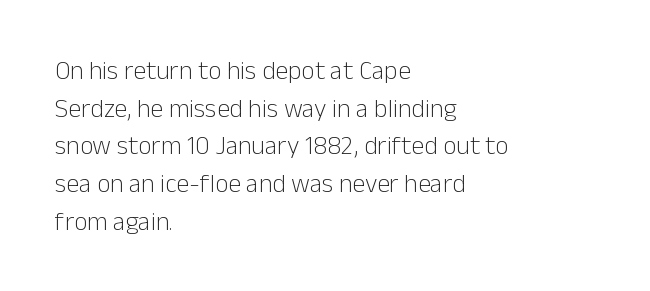
{"italic": "no", "bold": "no", "underline": "no", "align": "left", "line_spacing": "normal", "line_spacing_ratio": 1.45, "letter_spacing": "normal", "letter_spacing_em": 0.0, "glyph_px": 26}
